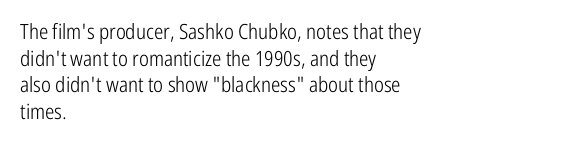
The image shows 21 px text type, upright; set left-aligned, normal line spacing (1.27x), normal letter spacing, not underlined.
